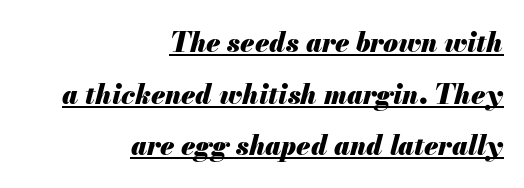
Q: Is the text bold? A: Yes.
Q: Is the text italic (slanted)? A: Yes, it leans right by about 13 degrees.
Q: Is the text underlined? A: Yes.
Q: How is the paragraph aligned? A: Right-aligned.
Q: Is the spacing between letters normal or unusually wide? A: Normal.
Q: Is the spacing between lines tight, normal or loose? A: Loose.
